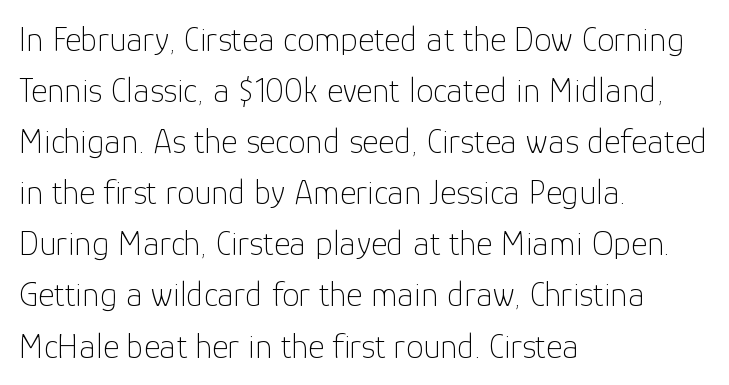
The image shows 35 px thin sans-serif type, upright; set left-aligned, normal line spacing (1.46x), normal letter spacing, not underlined; low stroke contrast and a medium x-height.
